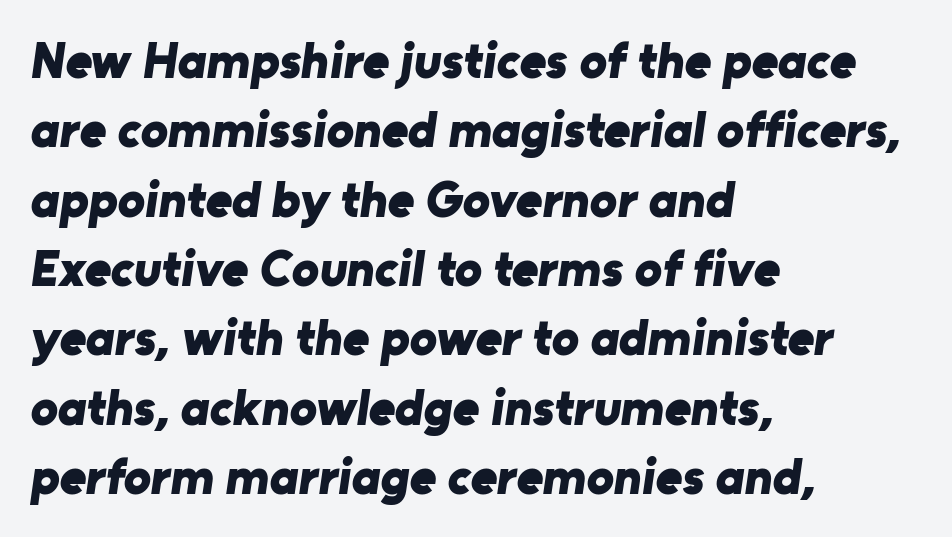
This rendering features lettering with no underline. Nothing unusual about the tracking: characters are spaced as the font intends. I'd describe the lettering as bold — thick and assertive. The paragraph shown leans on its left margin. A typesetter would label this face a sans. The block of text has a typical density, with ordinary space between rows.
